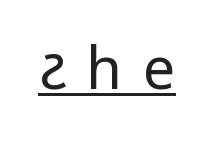
{"serif": "no", "italic": "no", "bold": "no", "weight": "regular", "width": "condensed", "stroke_contrast": "low", "underline": "yes", "letter_spacing": "wide", "letter_spacing_em": 0.36, "glyph_px": 58}
